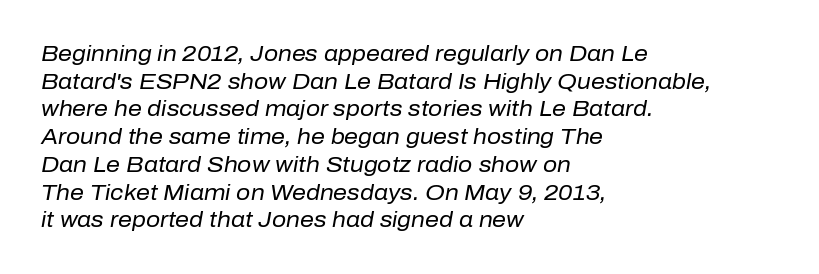
{"italic": "yes", "lean": "right", "slant_degrees": 10, "bold": "no", "underline": "no", "align": "left", "line_spacing": "normal", "line_spacing_ratio": 1.26, "letter_spacing": "normal", "letter_spacing_em": 0.0, "glyph_px": 22}
